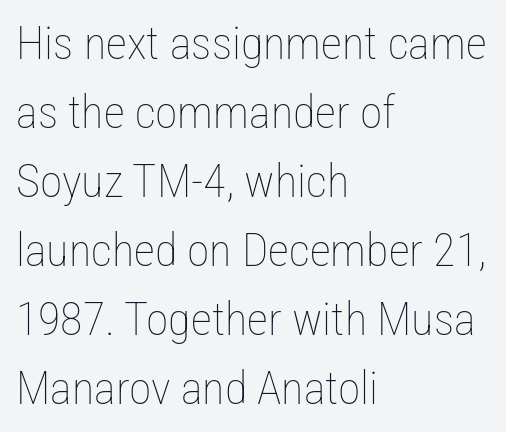
Here the glyphs are tracked normally, forming tight word shapes. A typesetter would mark this as roman, not italic. One glance says typical: line gaps are just what's usual. Beneath every word, the page is bare.
